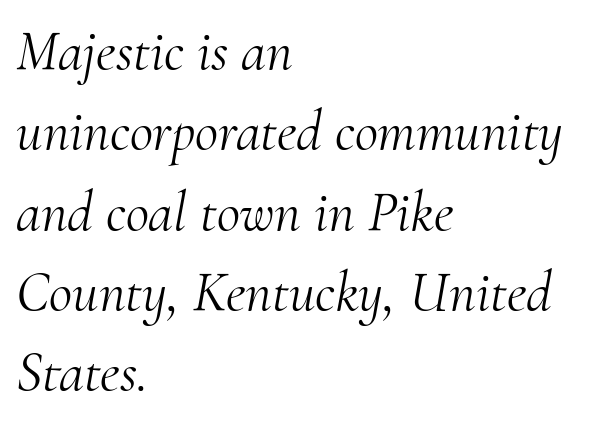
Q: Is the text bold? A: No.
Q: Is the text italic (slanted)? A: Yes, it leans right by about 10 degrees.
Q: Is the typeface a serif or a sans-serif typeface? A: Serif.
Q: Is the text underlined? A: No.
Q: How is the paragraph aligned? A: Left-aligned.
Q: Is the spacing between letters normal or unusually wide? A: Normal.
Q: Is the spacing between lines tight, normal or loose? A: Normal.
Q: Width (condensed, normal, or wide)? A: Normal.
Q: Stroke contrast? A: Medium.
Q: x-height? A: Small.
Q: Monospaced? A: No.
